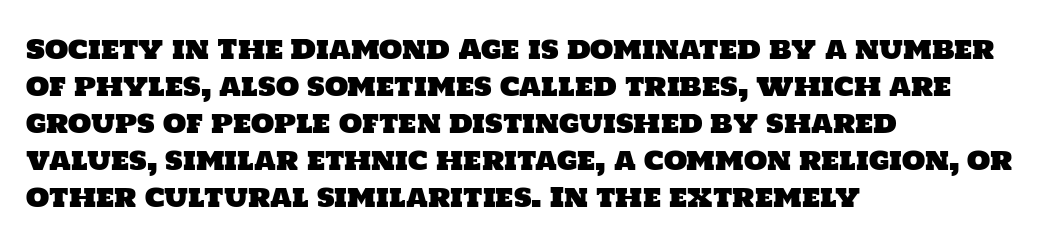
Q: Is the text underlined? A: No.
Q: How is the paragraph aligned? A: Left-aligned.
Q: Is the spacing between letters normal or unusually wide? A: Normal.
Q: Is the spacing between lines tight, normal or loose? A: Normal.
